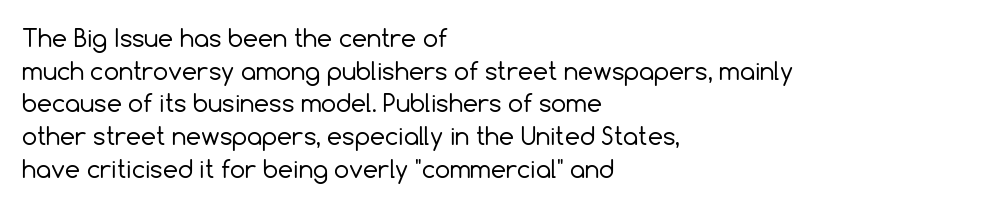
Q: Is the text bold? A: No.
Q: Is the text italic (slanted)? A: No, it is upright.
Q: Is the text underlined? A: No.
Q: How is the paragraph aligned? A: Left-aligned.
Q: Is the spacing between letters normal or unusually wide? A: Normal.
Q: Is the spacing between lines tight, normal or loose? A: Normal.
